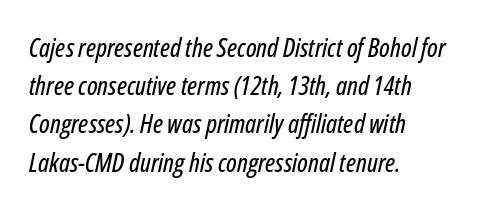
Yep, that's italic — everything's leaning. All the whitespace from short lines collects on the right. Interline gaps are of average width in this sample. This sample uses plain, unmodified letter spacing.
